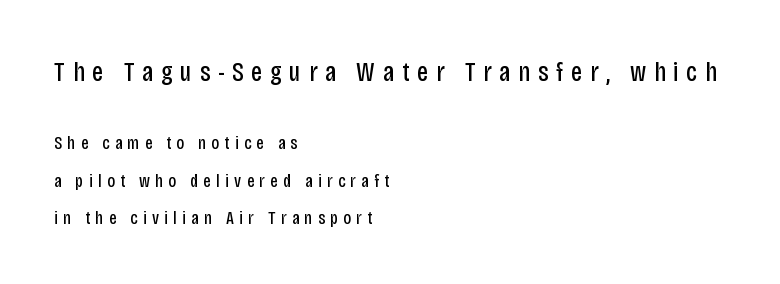
The leading is generous, giving the passage an open texture. Horizontally, the lines are justified to the leading edge only. Any mark beneath the type? The region is blank. When letters stand straight like this, we call the style roman or upright.
